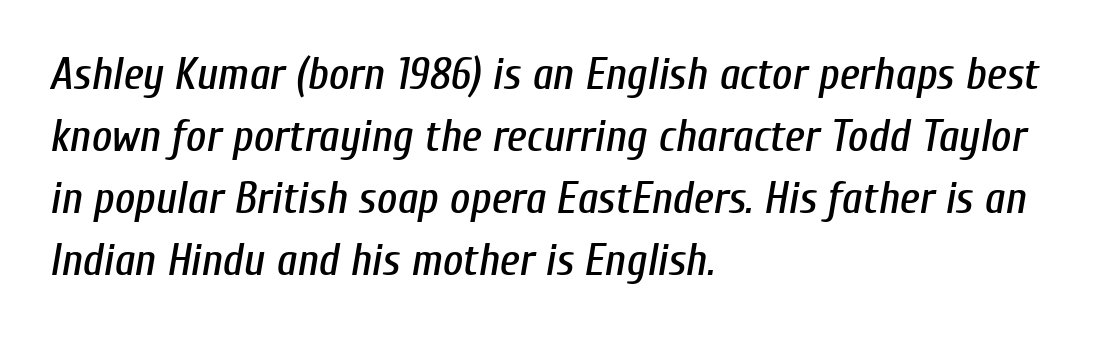
The ragged edge is on the right, which tells us the setting is flush left. Regular leading. Just letters on the line, the space beneath them empty. The whole block is typeset with a tilt. The passage shown is typed in a proportional face where columns would drift.
